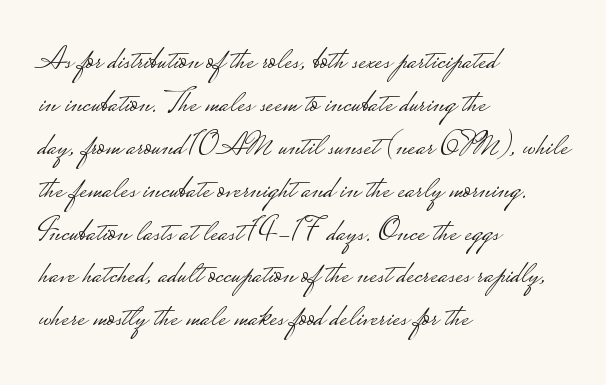
The paragraph has a hard left edge and a soft right edge. The area under the type is left untouched. This rendering employs a face without finishing strokes, i.e., a sans-serif. You could not count columns in this text — the font is proportionally spaced. On a weight scale, this lands at 450 or below.
